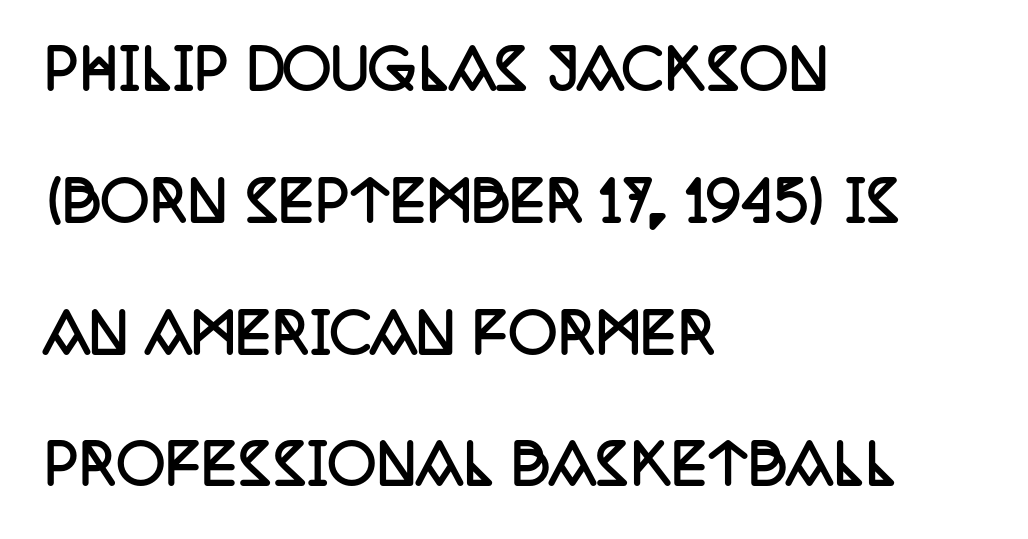
The lettering stays uniformly vertical, giving the passage a roman look. The letters carry serifs — small finishing strokes at the ends of their stems. Underlining? Definitely not there. The lines are spread far apart with generous leading. Plenty of ink on the page — the face is bold. This sample uses plain, unmodified letter spacing.
